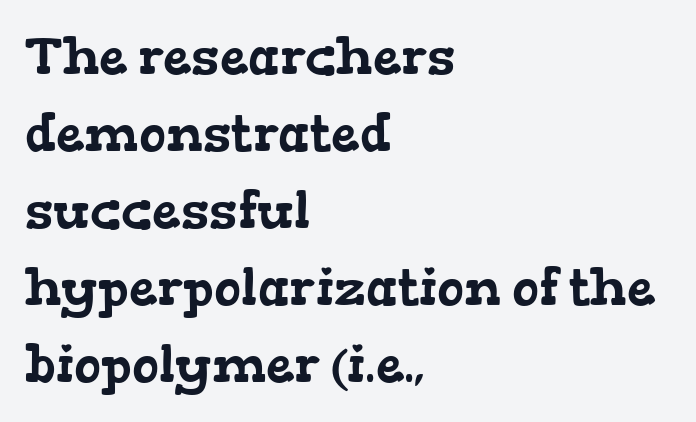
The image shows 51 px wide serif type; set left-aligned, normal line spacing (1.51x), normal letter spacing, not underlined; low stroke contrast and a medium x-height.
